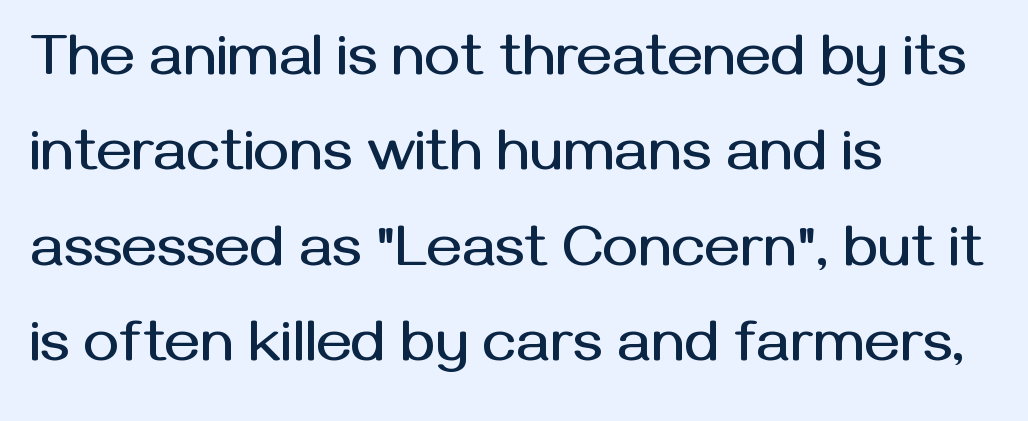
{"serif": "no", "italic": "no", "width": "normal", "stroke_contrast": "medium", "x_height": "medium", "monospaced": "no", "underline": "no", "align": "left", "line_spacing": "normal", "line_spacing_ratio": 1.59, "letter_spacing": "normal", "letter_spacing_em": 0.0, "glyph_px": 60}
